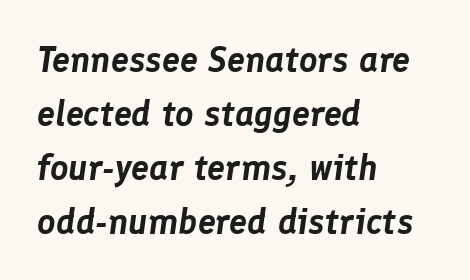
{"italic": "yes", "lean": "right", "slant_degrees": 8, "width": "normal", "stroke_contrast": "low", "x_height": "medium", "monospaced": "no", "underline": "no", "align": "left", "line_spacing": "normal", "line_spacing_ratio": 1.5, "letter_spacing": "normal", "letter_spacing_em": 0.0, "glyph_px": 36}
